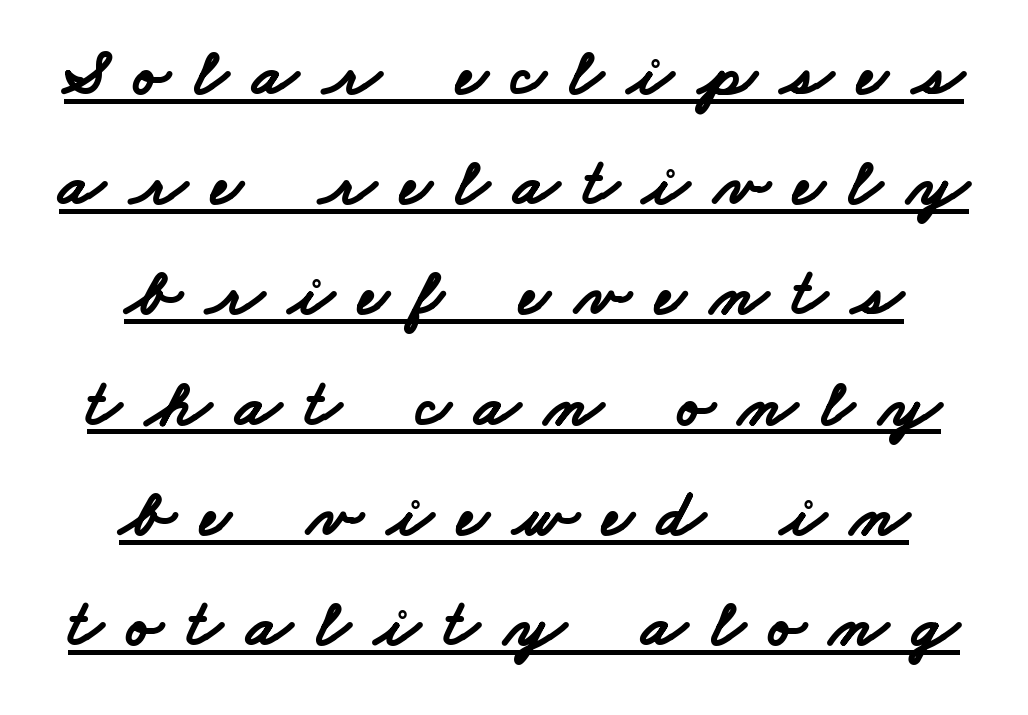
{"serif": "no", "bold": "yes", "weight": "bold", "width": "wide", "stroke_contrast": "low", "x_height": "small", "monospaced": "no", "underline": "yes", "align": "center", "line_spacing": "normal", "line_spacing_ratio": 1.67, "letter_spacing": "wide", "letter_spacing_em": 0.38, "glyph_px": 66}
